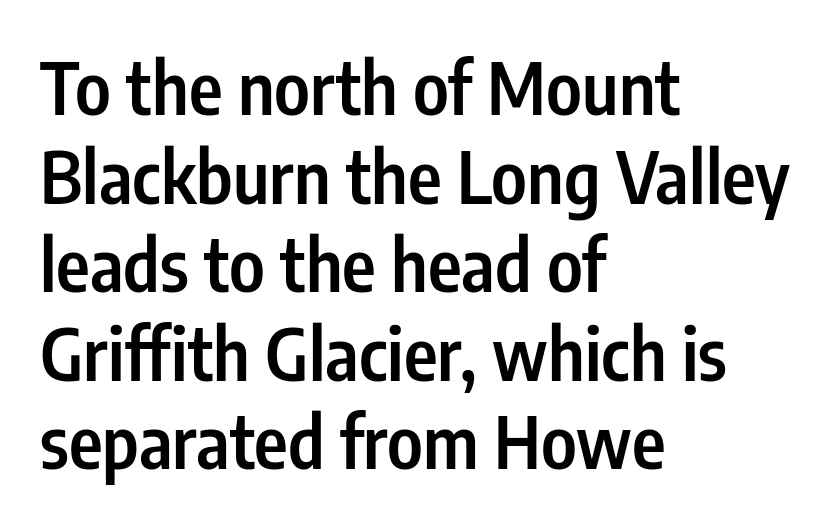
The image shows 72 px semibold, condensed sans-serif type, upright; set left-aligned, line spacing 1.23x, normal letter spacing, not underlined; low stroke contrast and a medium x-height.
